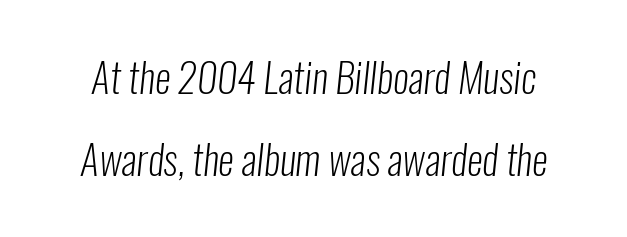
Nothing sits at the stroke ends, so this counts as sans-serif. The passage shown stacks its lines with a broad gap. Rule under the text: the space is simply empty. Words appear dense and cohesive because spacing is normal.
